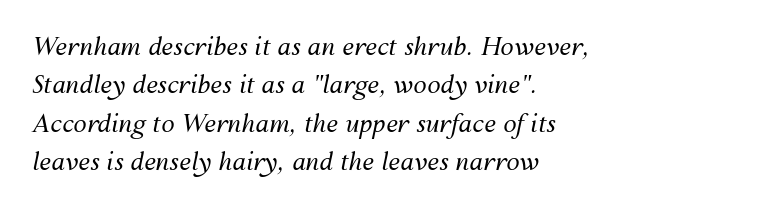
{"italic": "yes", "lean": "right", "slant_degrees": 12, "bold": "no", "underline": "no", "align": "left", "line_spacing": "normal", "line_spacing_ratio": 1.6, "letter_spacing": "normal", "letter_spacing_em": 0.0, "glyph_px": 24}
